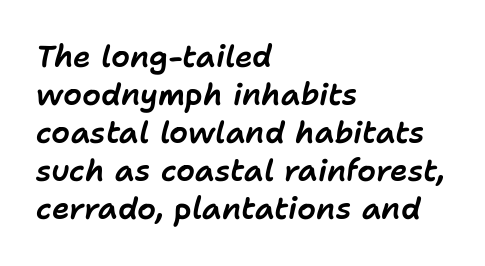
The image shows 30 px text type, italic (leaning right); set left-aligned, normal line spacing (1.27x), normal letter spacing, not underlined; low stroke contrast and a medium x-height.
